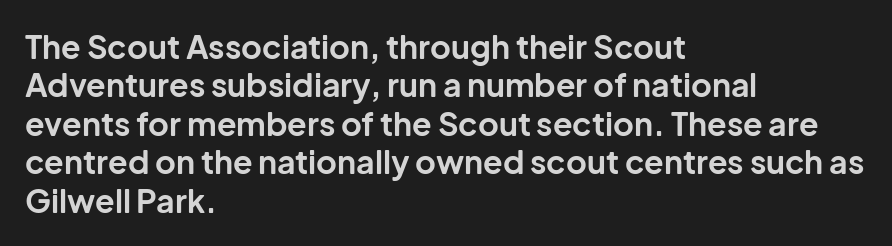
Each word holds together tightly as a unit, with standard inter-letter gaps. Strong, thick strokes mark this as bold type. The text was rendered using a sans face with plain stroke endings. Anything drawn beneath the words? Only blank space. Quick note: not italic, upright.
